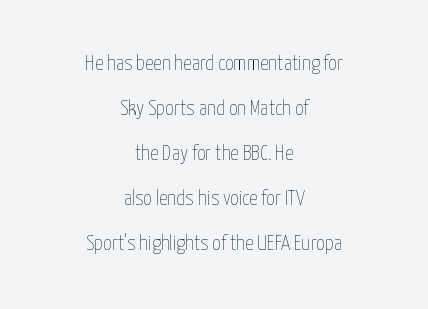
Q: Is the text bold? A: No.
Q: Is the text italic (slanted)? A: No, it is upright.
Q: Is the text underlined? A: No.
Q: How is the paragraph aligned? A: Centered.
Q: Is the spacing between letters normal or unusually wide? A: Normal.
Q: Is the spacing between lines tight, normal or loose? A: Loose.
